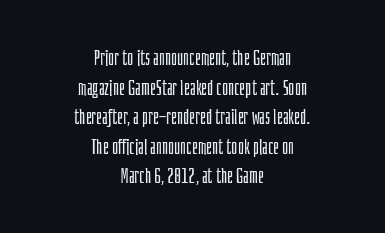
Nothing heavy about these letters — not bold at all. Regarding leading, the lines here are spaced in the standard way. Rendered with straight, roman letterforms. Unmarked baselines from the first word to the last.
